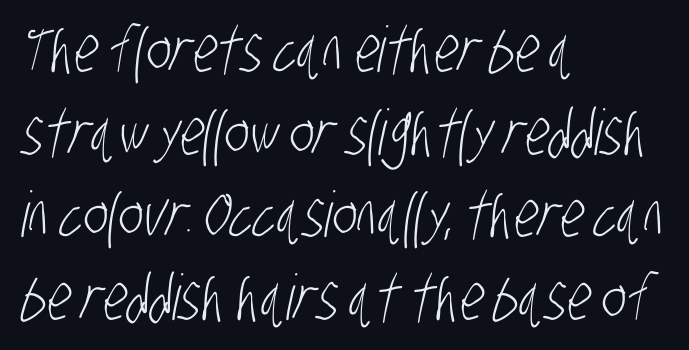
The image shows 63 px light, condensed sans-serif type; set left-aligned, normal line spacing (1.31x), normal letter spacing, not underlined; low stroke contrast and a large x-height.
